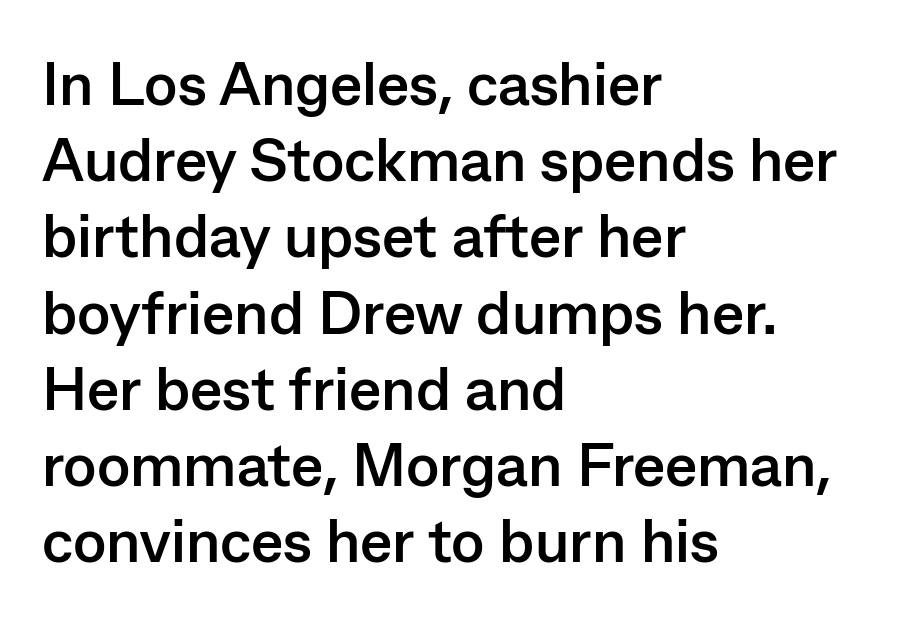
The image shows 61 px semibold sans-serif type, upright; set left-aligned, normal line spacing (1.25x), normal letter spacing, not underlined; low stroke contrast and a medium x-height.
